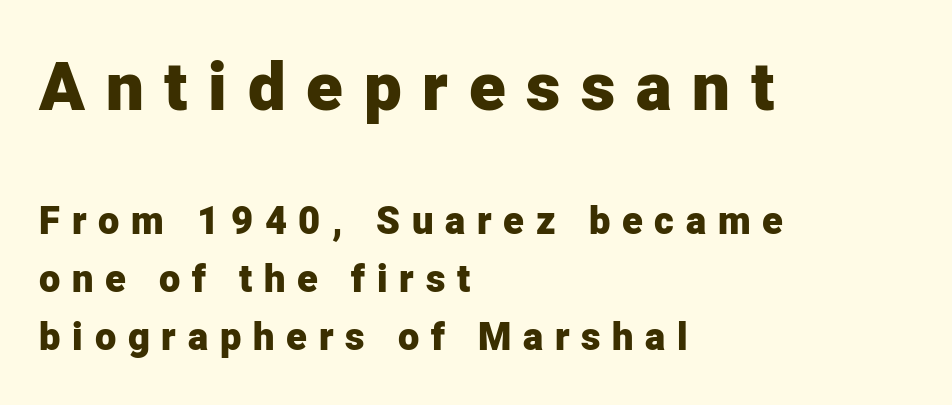
Notice how the passage keeps a crisp vertical edge on the left only. Characters remain perfectly vertical along every line. The specimen omits any rule beneath the text block's lines. Serif or sans? Sans — the stroke terminals are bare. Scale decreases going downward across the two blocks. You could only call the tracking loose — the letters float apart.
